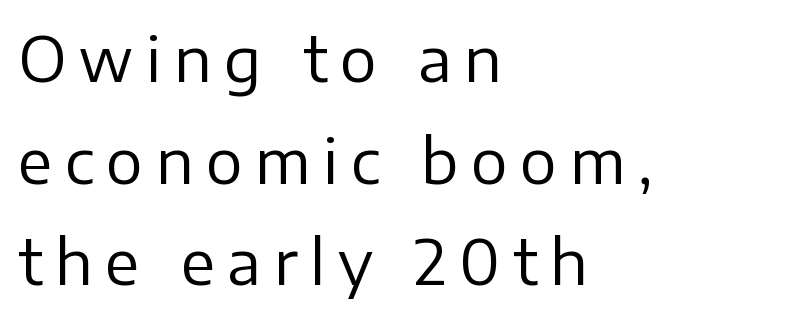
{"serif": "no", "italic": "no", "bold": "no", "weight": "regular", "width": "normal", "stroke_contrast": "low", "x_height": "medium", "monospaced": "no", "underline": "no", "align": "left", "line_spacing": "normal", "line_spacing_ratio": 1.64, "letter_spacing": "wide", "letter_spacing_em": 0.2, "glyph_px": 62}
